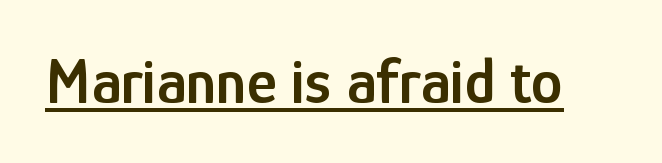
The image shows 64 px semibold, condensed sans-serif type, upright; set normal letter spacing, underlined; low stroke contrast and a medium x-height.
